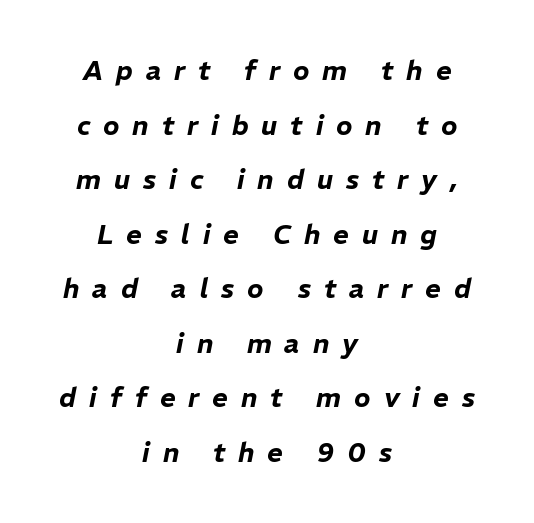
The image shows 27 px text type, italic (leaning right); set centered, loose line spacing (2.02x), unusually wide letter spacing (+0.48 em), not underlined.
